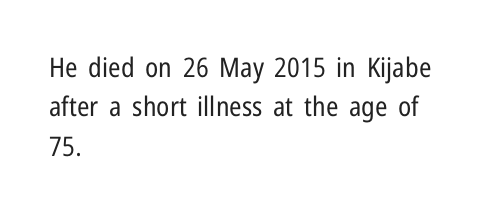
Quick note: not italic, upright. Is the stroke heavy? The answer is a plain regular-or-lighter. The setting favours the left margin, as ordinary paragraphs usually do. Has an underline been added? It has not. Tracking here is standard; glyphs follow each other at the usual distance. Line spacing here is normal.
